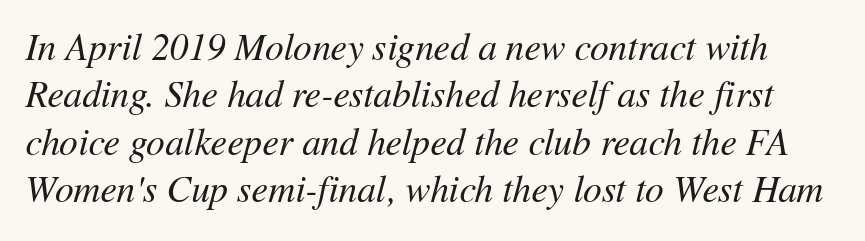
Note the varied advance widths — an 'i' is clearly narrower than an 'm'. The text carries the slant typical of an italic or oblique font. Any mark beneath the type? The region is blank. Words appear dense and cohesive because spacing is normal. The leading is moderate, giving the passage an even texture.
